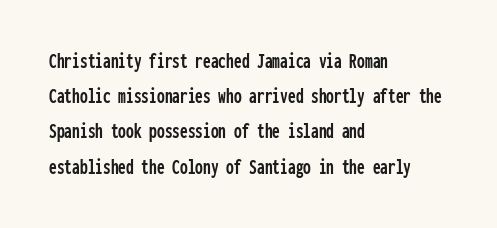
The face used here is rendered with its standard letterfit. A bare baseline throughout the passage. The compositor pushed each line to the left boundary. Regarding leading, the lines here are spaced in the standard way.
